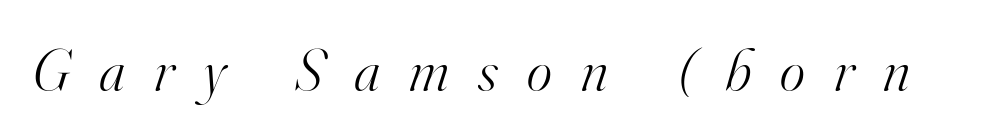
{"serif": "yes", "italic": "yes", "lean": "right", "slant_degrees": 16, "bold": "no", "weight": "light", "width": "normal", "stroke_contrast": "high", "x_height": "small", "monospaced": "no", "underline": "no", "letter_spacing": "wide", "letter_spacing_em": 0.49, "glyph_px": 60}
